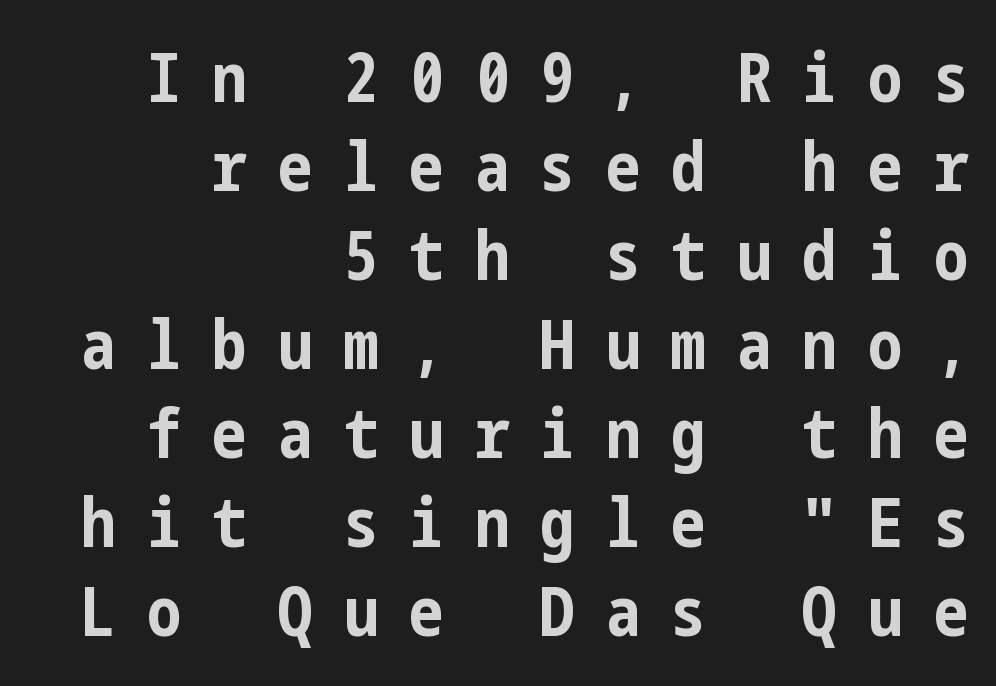
Q: Is the text bold? A: Yes.
Q: Is the text italic (slanted)? A: No, it is upright.
Q: Is the typeface a serif or a sans-serif typeface? A: Sans-serif.
Q: Is the text underlined? A: No.
Q: How is the paragraph aligned? A: Right-aligned.
Q: Is the spacing between letters normal or unusually wide? A: Unusually wide.
Q: Is the spacing between lines tight, normal or loose? A: Normal.
Q: Width (condensed, normal, or wide)? A: Condensed.
Q: Stroke contrast? A: Low.
Q: x-height? A: Medium.
